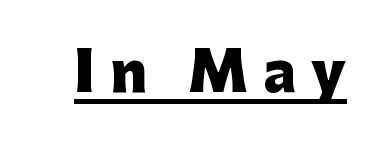
Q: Is the text bold? A: Yes.
Q: Is the text italic (slanted)? A: No, it is upright.
Q: Is the typeface a serif or a sans-serif typeface? A: Sans-serif.
Q: Is the text underlined? A: Yes.
Q: Is the spacing between letters normal or unusually wide? A: Unusually wide.
Q: Width (condensed, normal, or wide)? A: Normal.
Q: Stroke contrast? A: Low.
Q: x-height? A: Medium.
Q: Monospaced? A: No.
